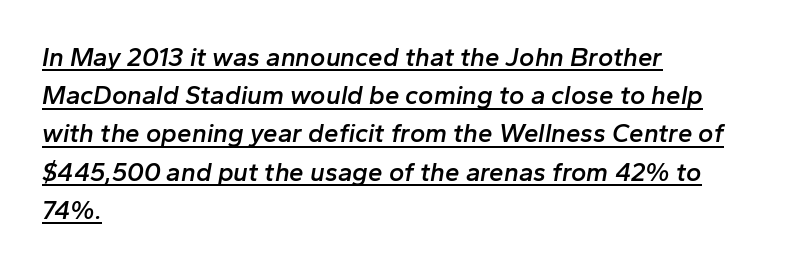
A baseline rule has been typeset under these characters. In terms of leading, this rendering sits right in the middle. These words are printed semibold, heavier than regular yet not bold. Style check: oblique. This sample uses plain, unmodified letter spacing.
